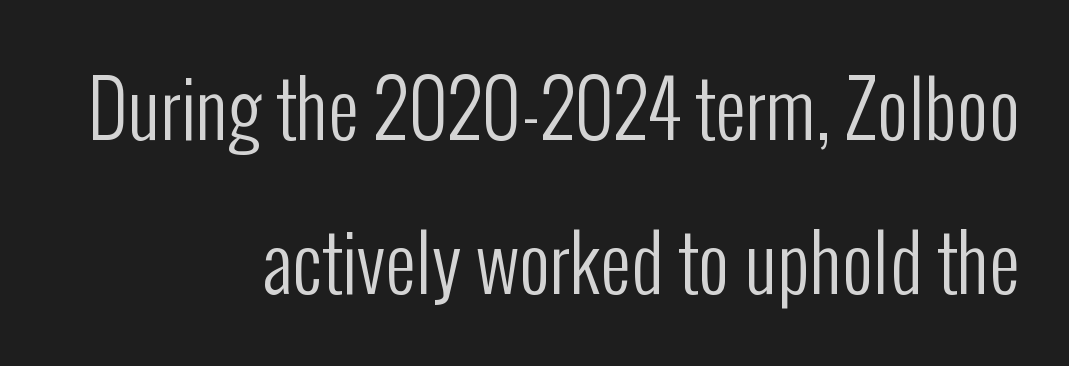
{"serif": "no", "italic": "no", "bold": "no", "weight": "regular", "width": "condensed", "stroke_contrast": "low", "x_height": "medium", "monospaced": "no", "underline": "no", "align": "right", "line_spacing": "loose", "line_spacing_ratio": 2.03, "letter_spacing": "normal", "letter_spacing_em": 0.0, "glyph_px": 76}
